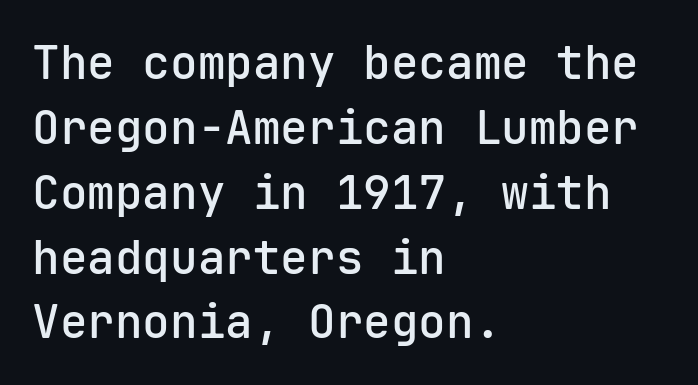
Ascenders rise straight up at ninety degrees. Stroke terminals: plain, sans-serif. These lines are rendered in a fixed-pitch font. I'd describe the lettering as semibold — firm but not a full bold.
